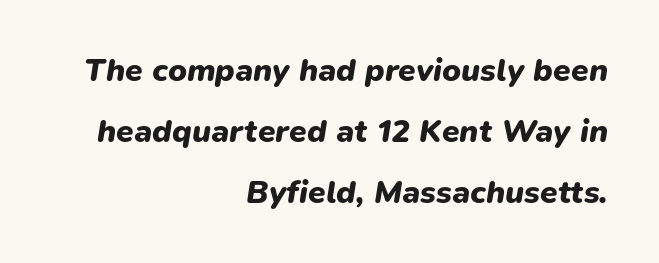
The image shows 32 px heavy type, italic (leaning right); set right-aligned, loose line spacing (1.9x), normal letter spacing, not underlined; low stroke contrast and a medium x-height.
